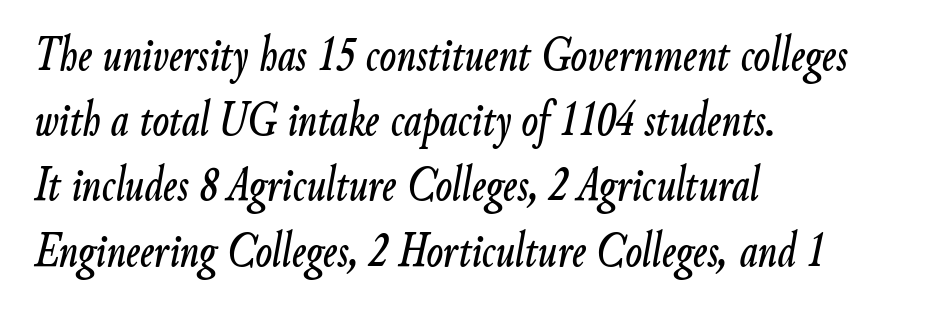
The image shows 49 px condensed type, italic (leaning right); set left-aligned, normal line spacing (1.33x), normal letter spacing, not underlined; low stroke contrast and a small x-height.
